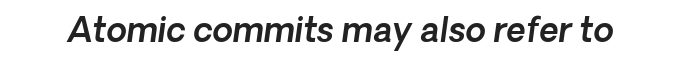
The image shows 33 px sans-serif type; set normal letter spacing, not underlined; a medium x-height.
